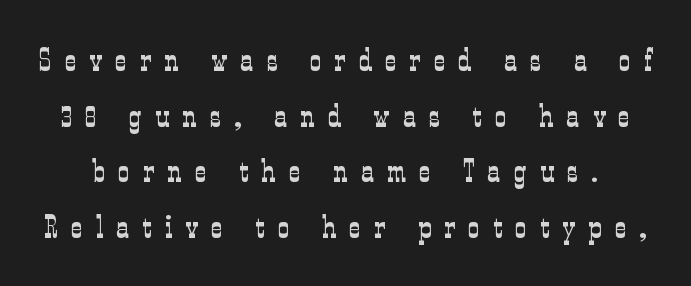
{"serif": "yes", "italic": "no", "bold": "no", "weight": "light", "width": "condensed", "stroke_contrast": "low", "x_height": "medium", "monospaced": "no", "underline": "no", "line_spacing_ratio": 1.74, "letter_spacing": "wide", "letter_spacing_em": 0.41, "glyph_px": 32}
